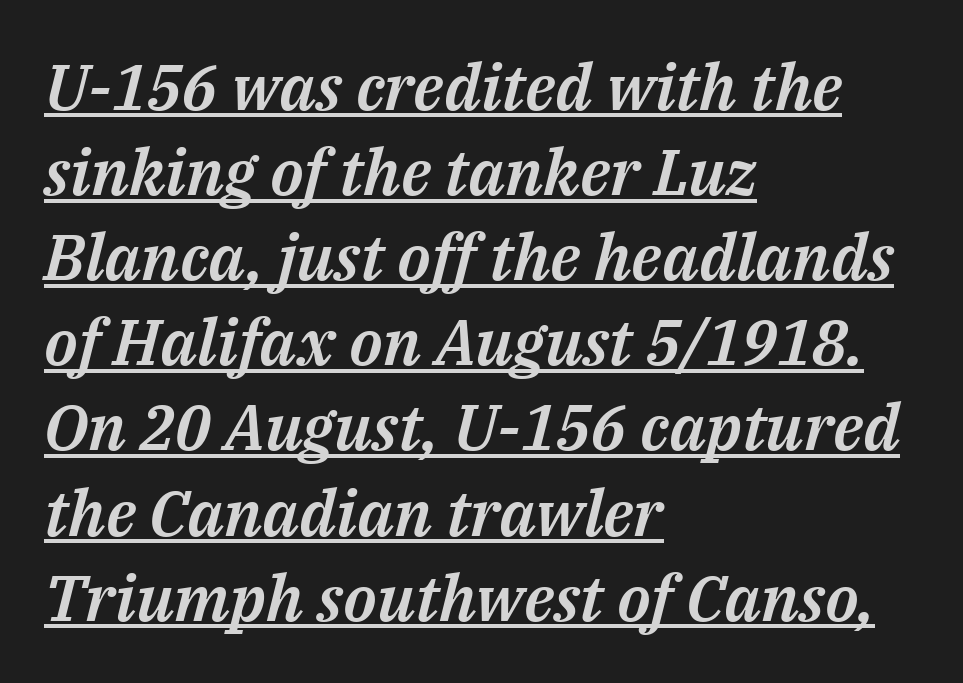
Q: Is the text italic (slanted)? A: Yes, it leans right by about 14 degrees.
Q: Is the text underlined? A: Yes.
Q: How is the paragraph aligned? A: Left-aligned.
Q: Is the spacing between letters normal or unusually wide? A: Normal.
Q: Is the spacing between lines tight, normal or loose? A: Normal.
Q: Width (condensed, normal, or wide)? A: Normal.
Q: Stroke contrast? A: Medium.
Q: x-height? A: Medium.
Q: Monospaced? A: No.
